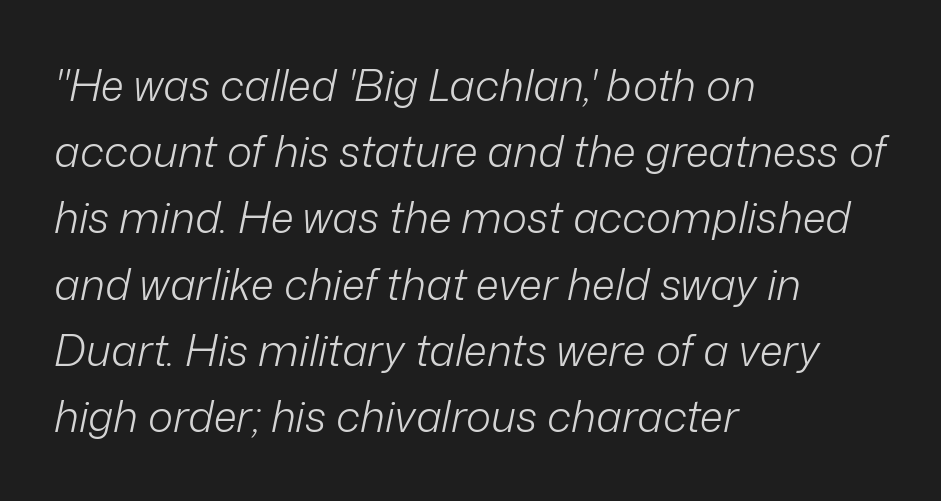
{"italic": "yes", "lean": "right", "slant_degrees": 12, "bold": "no", "weight": "light", "width": "normal", "stroke_contrast": "low", "x_height": "medium", "monospaced": "no", "underline": "no", "align": "left", "line_spacing": "normal", "line_spacing_ratio": 1.54, "letter_spacing": "normal", "letter_spacing_em": 0.0, "glyph_px": 43}
